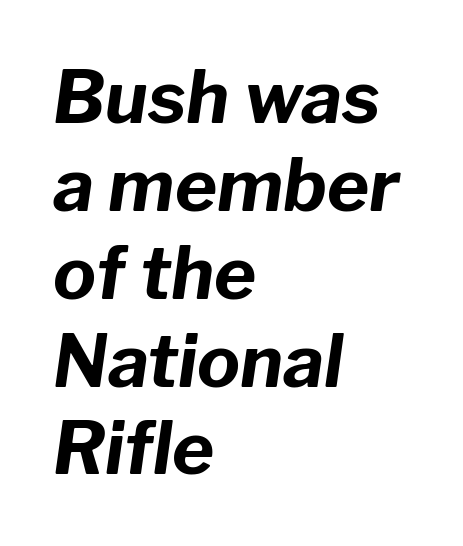
A typesetter would mark this as italic. The text block is weighted toward the left margin, trailing off unevenly rightward. Decoration check: the copy has no underline. You could not count columns in this text — the font is proportionally spaced.
